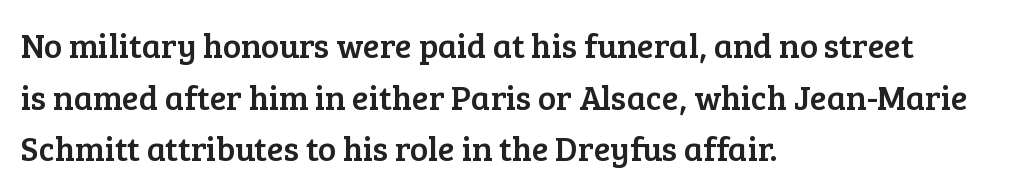
The image shows 34 px serif type, upright; set left-aligned, normal line spacing (1.52x), normal letter spacing, not underlined; low stroke contrast and a medium x-height.
